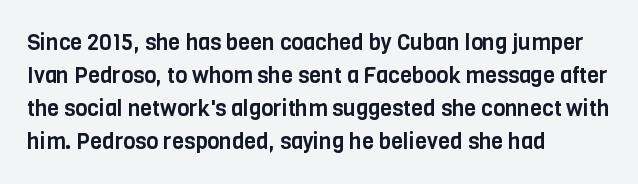
A clean baseline with only descenders dipping below it. Standard letterfit; no display-style spreading of the glyphs. Notice how descenders clear the ascenders below comfortably — that's standard leading. It's the straight-up-and-down kind of type. Does the copy run flush right? No — it runs flush left.
